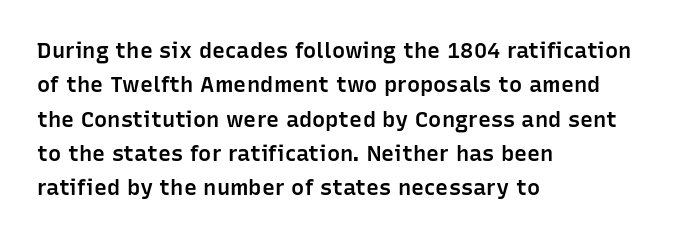
Q: Is the text bold? A: Semi-bold.
Q: Is the text italic (slanted)? A: No, it is upright.
Q: Is the text underlined? A: No.
Q: How is the paragraph aligned? A: Left-aligned.
Q: Is the spacing between letters normal or unusually wide? A: Normal.
Q: Is the spacing between lines tight, normal or loose? A: Normal.
